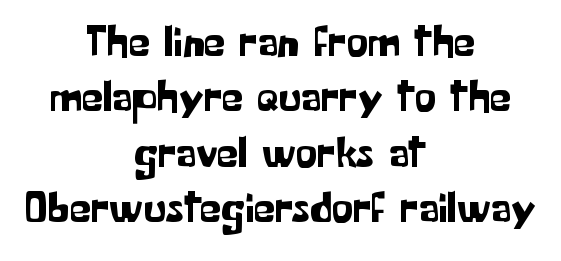
{"serif": "no", "italic": "no", "width": "normal", "stroke_contrast": "low", "x_height": "medium", "monospaced": "no", "underline": "no", "align": "center", "line_spacing": "normal", "line_spacing_ratio": 1.29, "letter_spacing": "normal", "letter_spacing_em": 0.0, "glyph_px": 43}
